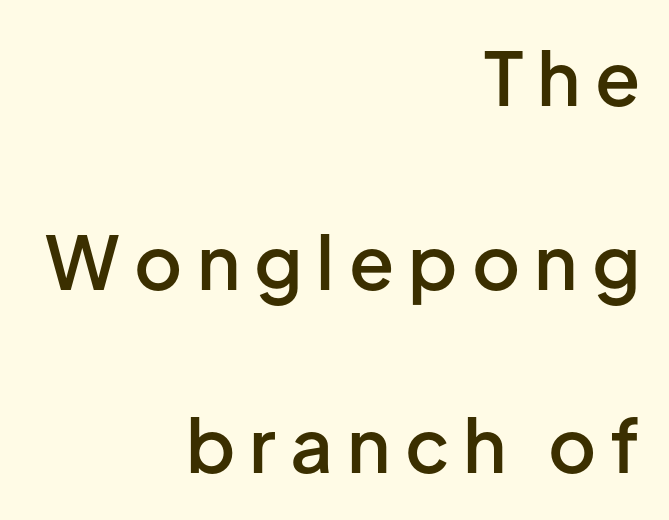
Q: Is the text bold? A: Semi-bold.
Q: Is the text italic (slanted)? A: No, it is upright.
Q: Is the typeface a serif or a sans-serif typeface? A: Sans-serif.
Q: Is the text underlined? A: No.
Q: How is the paragraph aligned? A: Right-aligned.
Q: Is the spacing between lines tight, normal or loose? A: Loose.
Q: Width (condensed, normal, or wide)? A: Normal.
Q: Stroke contrast? A: Low.
Q: x-height? A: Medium.
Q: Monospaced? A: No.
